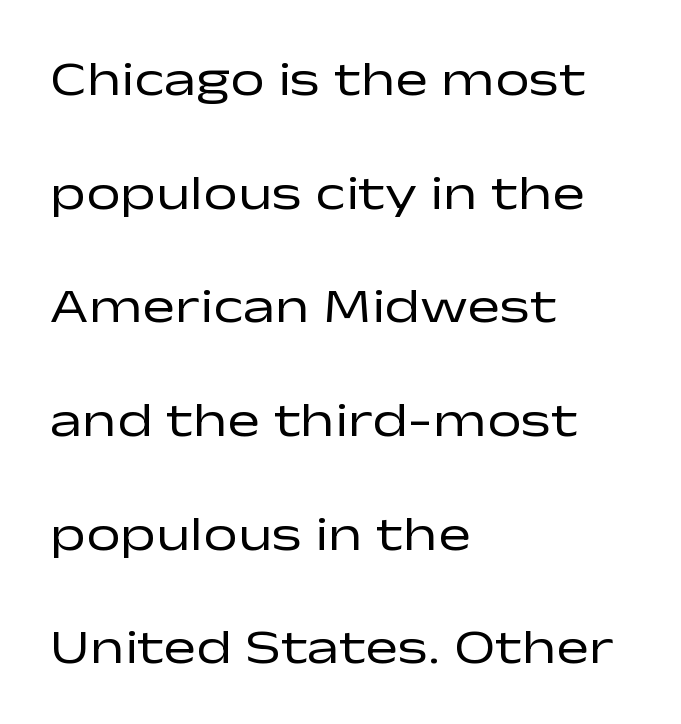
The image shows 49 px regular-weight, wide sans-serif type, upright; set left-aligned, loose line spacing (2.32x), normal letter spacing, not underlined; low stroke contrast and a medium x-height.
